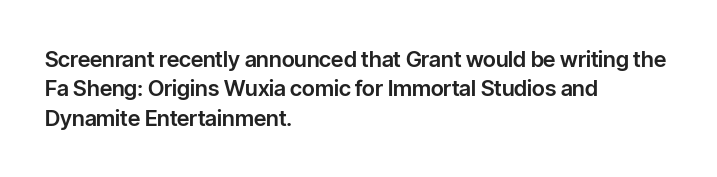
The image shows 22 px text type, upright; set left-aligned, normal line spacing (1.33x), normal letter spacing, not underlined.
